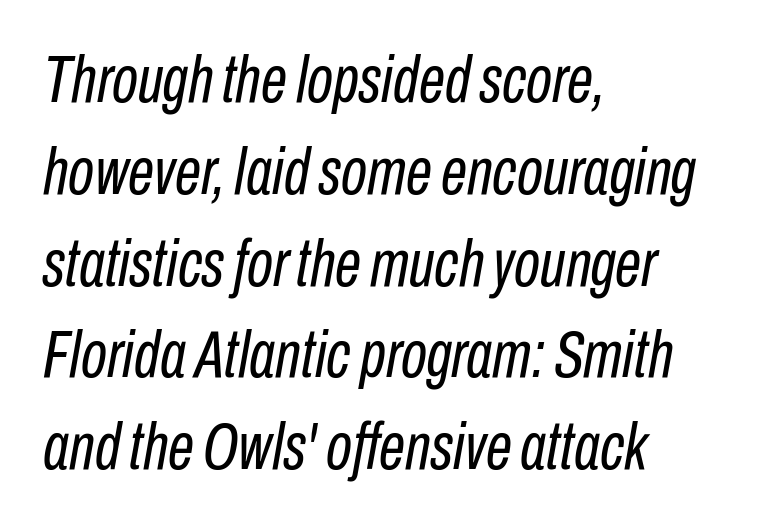
Q: Is the text bold? A: No.
Q: Is the text italic (slanted)? A: Yes, it leans right by about 10 degrees.
Q: Is the text underlined? A: No.
Q: How is the paragraph aligned? A: Left-aligned.
Q: Is the spacing between letters normal or unusually wide? A: Normal.
Q: Is the spacing between lines tight, normal or loose? A: Normal.
Q: Width (condensed, normal, or wide)? A: Condensed.
Q: Stroke contrast? A: Low.
Q: x-height? A: Medium.
Q: Monospaced? A: No.
